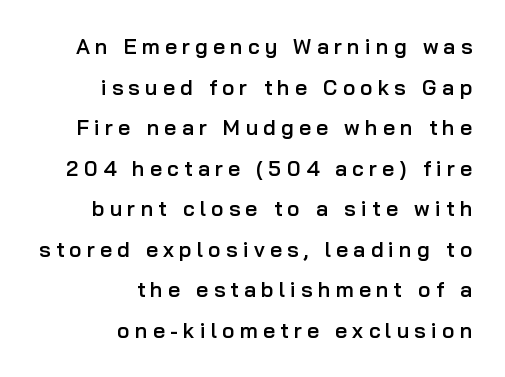
Posture: straight, roman, zero tilt. Observe the wide spacing: letters keep a clear distance from each other. Line spacing here is loose. The compositor pushed each line to the right boundary. The glyphs have the mass of a demibold cut, below bold.
